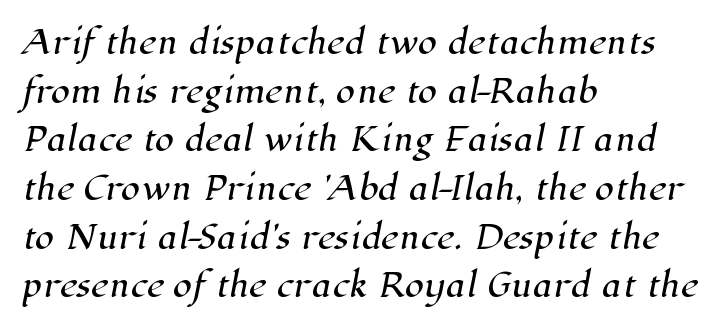
The image shows 31 px serif type; set left-aligned, normal line spacing (1.57x), normal letter spacing, not underlined; high stroke contrast and a medium x-height.
